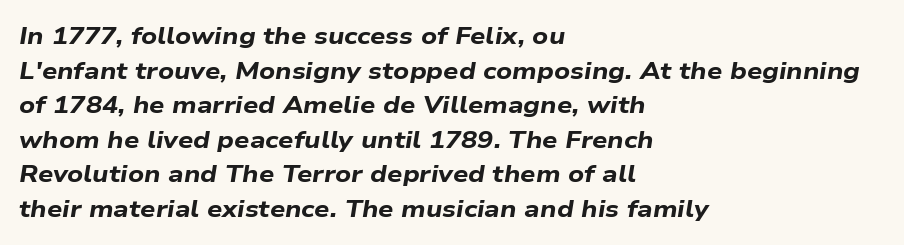
One-word summary of the alignment: left. The glyphs look as if they've been sheared to an angle. A dark, heavy texture on the line: the type is bold. The zone under the glyphs is completely vacant. A typesetter would call this zero additional tracking.
